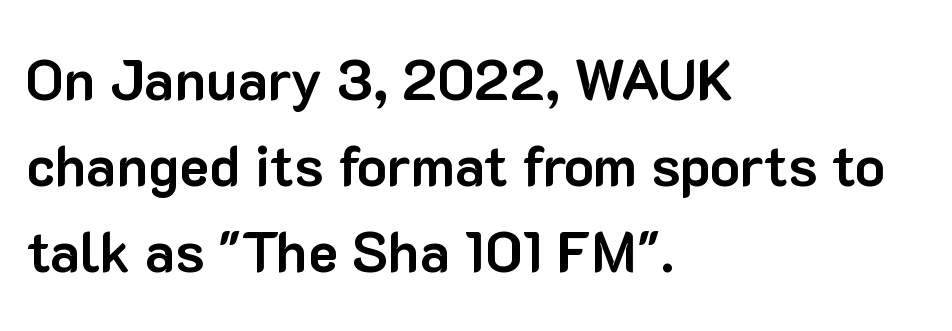
{"serif": "no", "italic": "no", "bold": "yes", "weight": "bold", "width": "normal", "stroke_contrast": "low", "x_height": "medium", "monospaced": "no", "underline": "no", "align": "left", "line_spacing": "normal", "line_spacing_ratio": 1.54, "letter_spacing": "normal", "letter_spacing_em": 0.0, "glyph_px": 56}
